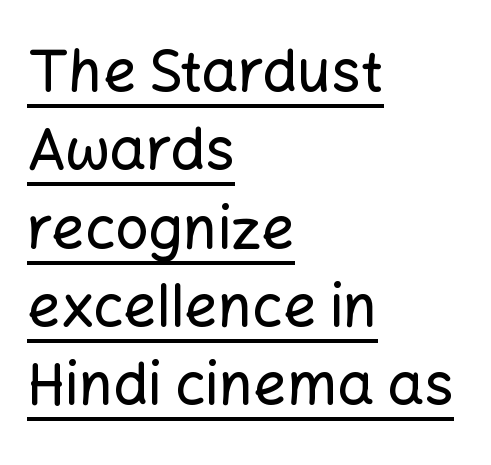
Q: Is the text italic (slanted)? A: No, it is upright.
Q: Is the typeface a serif or a sans-serif typeface? A: Sans-serif.
Q: Is the text underlined? A: Yes.
Q: How is the paragraph aligned? A: Left-aligned.
Q: Is the spacing between letters normal or unusually wide? A: Normal.
Q: Is the spacing between lines tight, normal or loose? A: Normal.
Q: Width (condensed, normal, or wide)? A: Normal.
Q: Stroke contrast? A: Low.
Q: x-height? A: Medium.
Q: Monospaced? A: No.
